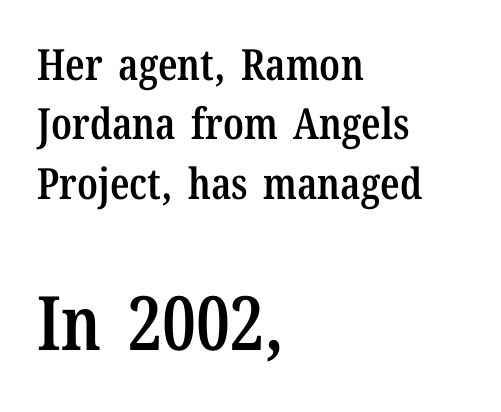
{"serif": "yes", "italic": "no", "bold": "semi", "weight": "semibold", "width": "condensed", "stroke_contrast": "low", "x_height": "medium", "monospaced": "no", "underline": "no", "align": "left", "line_spacing": "normal", "line_spacing_ratio": 1.38, "letter_spacing": "normal", "letter_spacing_em": 0.0, "larger_block": "second", "size_ratio": 1.74, "glyph_px": 75}
